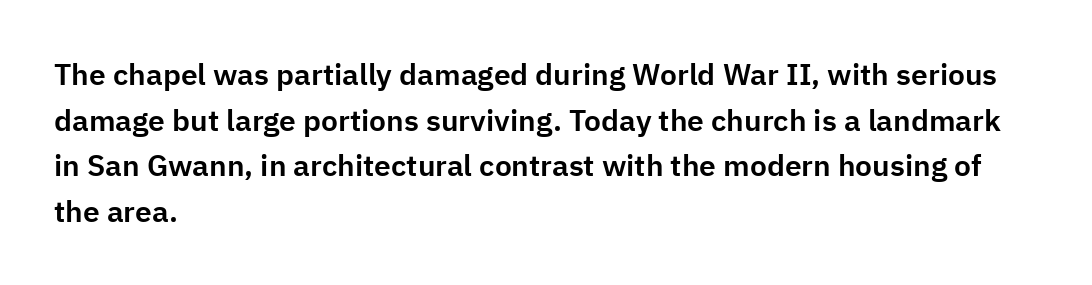
{"serif": "no", "italic": "no", "width": "normal", "stroke_contrast": "low", "x_height": "medium", "monospaced": "no", "underline": "no", "align": "left", "line_spacing": "normal", "line_spacing_ratio": 1.52, "letter_spacing": "normal", "letter_spacing_em": 0.0, "glyph_px": 30}
